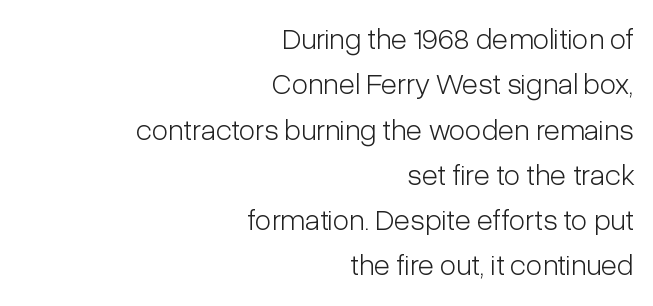
{"serif": "no", "italic": "no", "bold": "no", "weight": "light", "width": "condensed", "stroke_contrast": "low", "x_height": "medium", "monospaced": "no", "underline": "no", "align": "right", "line_spacing": "normal", "line_spacing_ratio": 1.51, "letter_spacing": "normal", "letter_spacing_em": 0.0, "glyph_px": 30}
